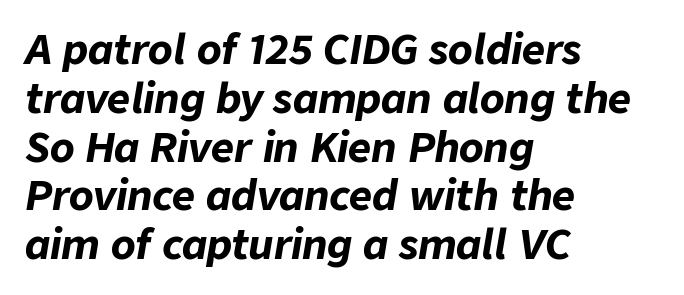
Does the copy run flush right? No — it runs flush left. The gap between lines stays unmarked. Each word holds together tightly as a unit, with standard inter-letter gaps. Heavy-handed strokes throughout: this text is bold. You could not count columns in this text — the font is proportionally spaced.
